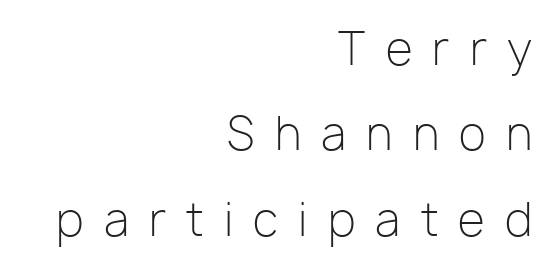
The specimen reads as upright at a glance. Observe the wide spacing: letters keep a clear distance from each other. Lines of text with bare space underneath. The face used here is proportionally spaced, like ordinary book or web type. Is this a sans? Yes — the strokes have no serifs.
